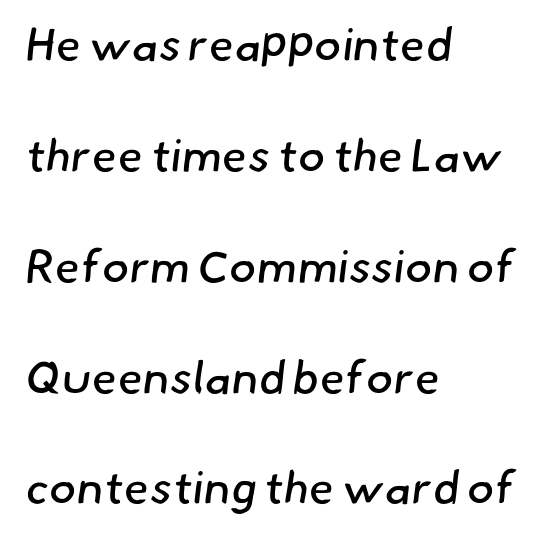
{"serif": "no", "bold": "no", "weight": "regular", "width": "normal", "stroke_contrast": "low", "x_height": "small", "monospaced": "no", "underline": "no", "align": "left", "line_spacing": "loose", "line_spacing_ratio": 2.41, "letter_spacing": "normal", "letter_spacing_em": 0.0, "glyph_px": 46}
